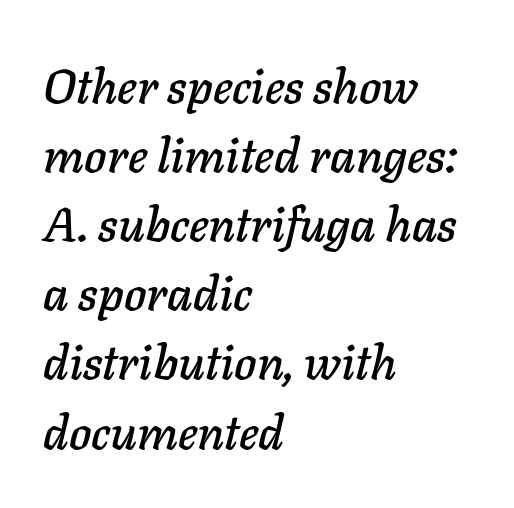
Q: Is the text italic (slanted)? A: Yes, it leans right by about 11 degrees.
Q: Is the text underlined? A: No.
Q: How is the paragraph aligned? A: Left-aligned.
Q: Is the spacing between letters normal or unusually wide? A: Normal.
Q: Is the spacing between lines tight, normal or loose? A: Normal.
Q: Width (condensed, normal, or wide)? A: Normal.
Q: Stroke contrast? A: Low.
Q: x-height? A: Medium.
Q: Monospaced? A: No.
